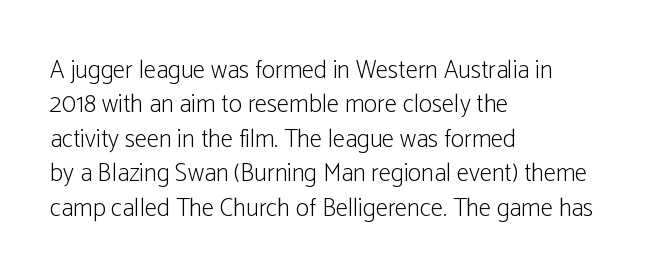
The image shows 25 px text type, upright; set left-aligned, normal line spacing (1.38x), normal letter spacing, not underlined.
